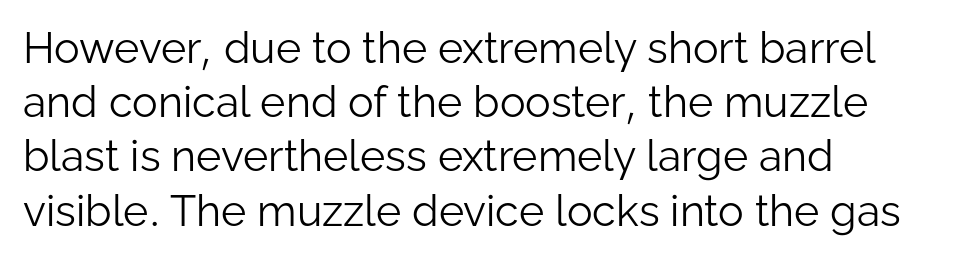
Q: Is the text bold? A: No.
Q: Is the text italic (slanted)? A: No, it is upright.
Q: Is the typeface a serif or a sans-serif typeface? A: Sans-serif.
Q: Is the text underlined? A: No.
Q: How is the paragraph aligned? A: Left-aligned.
Q: Is the spacing between letters normal or unusually wide? A: Normal.
Q: Is the spacing between lines tight, normal or loose? A: Normal.
Q: Width (condensed, normal, or wide)? A: Normal.
Q: Stroke contrast? A: Low.
Q: x-height? A: Medium.
Q: Monospaced? A: No.
